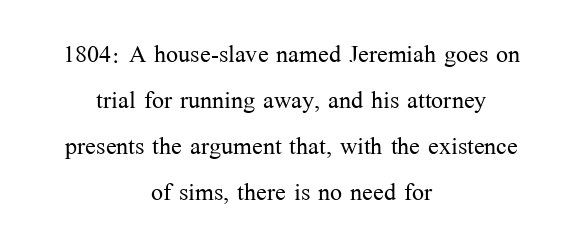
Nobody drew a line under any word here. What kind of face is this? One with serifs. A typesetter would call this zero additional tracking. Designer's note — italics off, roman on.
